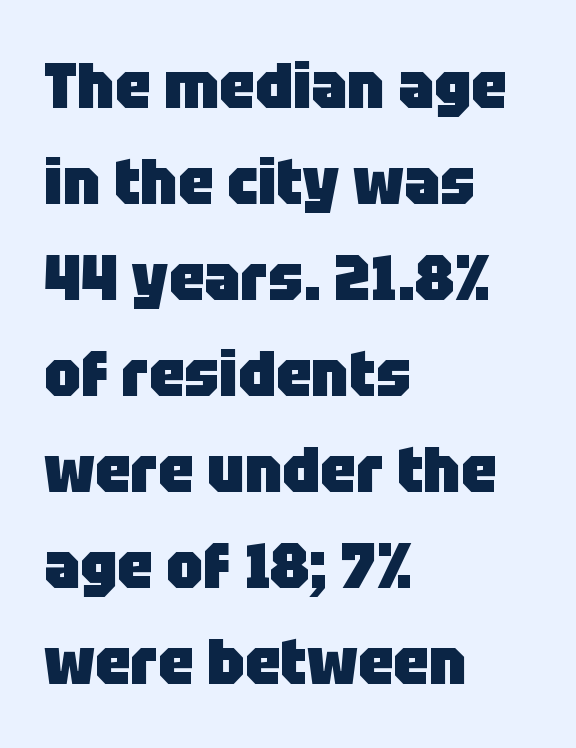
{"serif": "no", "italic": "no", "bold": "yes", "weight": "heavy", "width": "normal", "stroke_contrast": "low", "x_height": "large", "monospaced": "no", "underline": "no", "align": "left", "line_spacing": "normal", "line_spacing_ratio": 1.5, "letter_spacing": "normal", "letter_spacing_em": 0.0, "glyph_px": 64}
